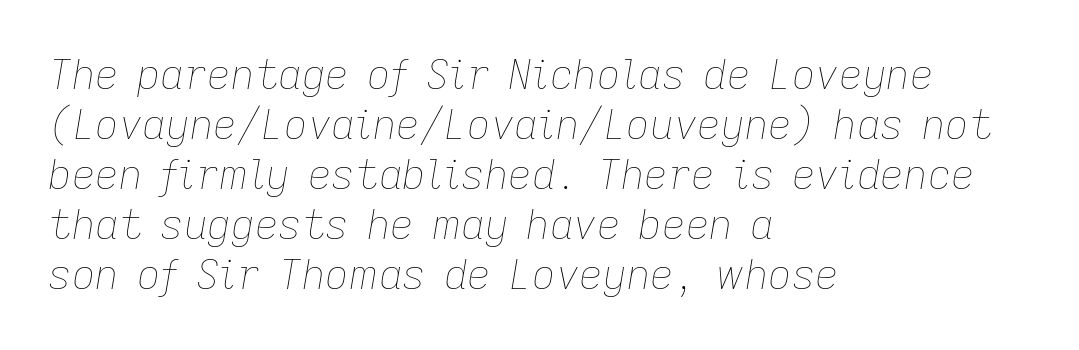
This sample uses plain, unmodified letter spacing. The glyphs are unaccompanied by any horizontal stroke below them. The paragraph has a hard left edge and a soft right edge. Spacing verdict: proportional, widths tailored to each character. Letters have the restrained weight of plain body copy at most. This is oblique type, the kind used for emphasis or titles.
